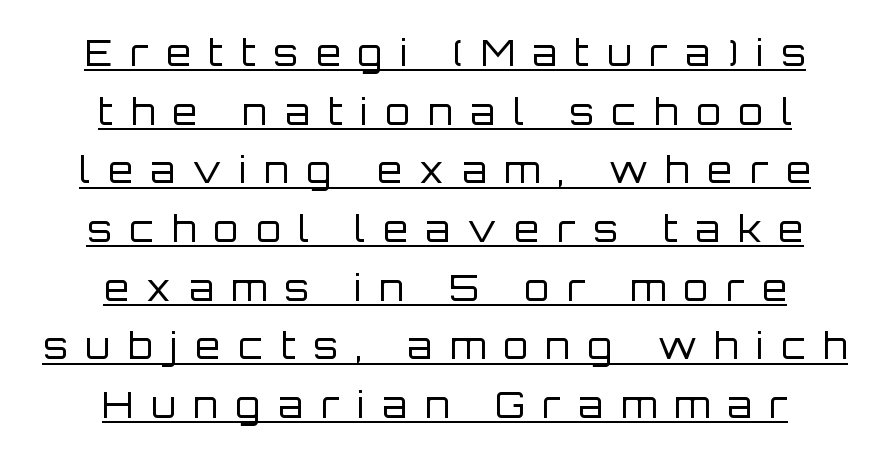
Q: Is the text bold? A: No.
Q: Is the text italic (slanted)? A: No, it is upright.
Q: Is the typeface a serif or a sans-serif typeface? A: Sans-serif.
Q: Is the text underlined? A: Yes.
Q: How is the paragraph aligned? A: Centered.
Q: Is the spacing between letters normal or unusually wide? A: Unusually wide.
Q: Is the spacing between lines tight, normal or loose? A: Normal.
Q: Width (condensed, normal, or wide)? A: Normal.
Q: Stroke contrast? A: Low.
Q: x-height? A: Large.
Q: Monospaced? A: No.
